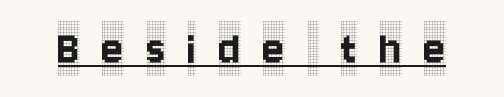
Q: Is the text italic (slanted)? A: No, it is upright.
Q: Is the typeface a serif or a sans-serif typeface? A: Serif.
Q: Is the text underlined? A: Yes.
Q: Is the spacing between letters normal or unusually wide? A: Unusually wide.
Q: Width (condensed, normal, or wide)? A: Condensed.
Q: x-height? A: Large.
Q: Monospaced? A: No.
